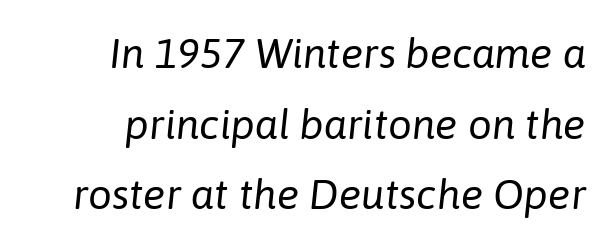
Q: Is the text bold? A: No.
Q: Is the text italic (slanted)? A: Yes, it leans right by about 6 degrees.
Q: Is the text underlined? A: No.
Q: Is the spacing between letters normal or unusually wide? A: Normal.
Q: Is the spacing between lines tight, normal or loose? A: Normal.
Q: Width (condensed, normal, or wide)? A: Normal.
Q: Stroke contrast? A: Low.
Q: x-height? A: Medium.
Q: Monospaced? A: No.
